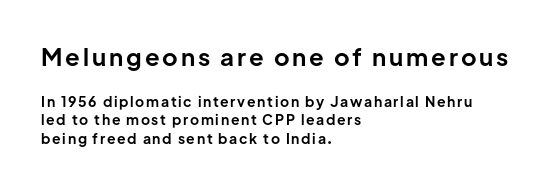
{"italic": "no", "bold": "yes", "underline": "no", "align": "left", "line_spacing": "normal", "line_spacing_ratio": 1.32, "larger_block": "first", "size_ratio": 1.71, "glyph_px": 24}
